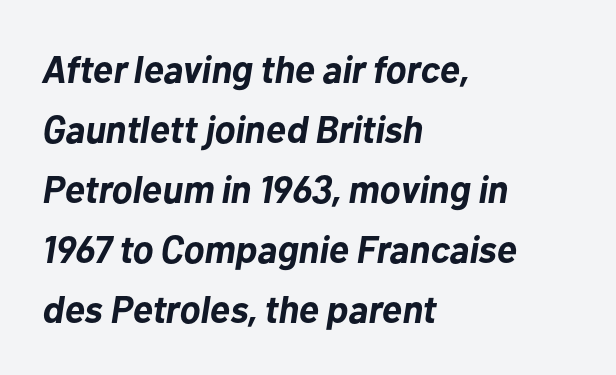
Regular leading. The face used here has the dense, thick strokes of a bold. The axis of the letterforms is tilted away from vertical. Does the copy run flush right? No — it runs flush left. You could not count columns in this text — the font is proportionally spaced.
